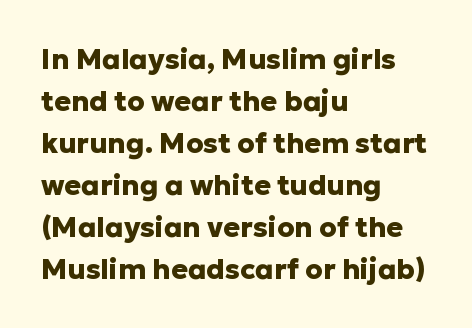
The image shows 28 px heavy sans-serif type, upright; set left-aligned, normal line spacing (1.5x), normal letter spacing, not underlined; low stroke contrast and a medium x-height.
